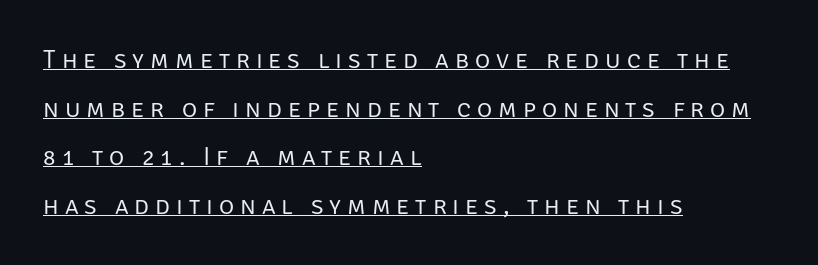
The image shows 26 px text type, upright; set left-aligned, line spacing 1.87x, unusually wide letter spacing (+0.23 em), underlined.
